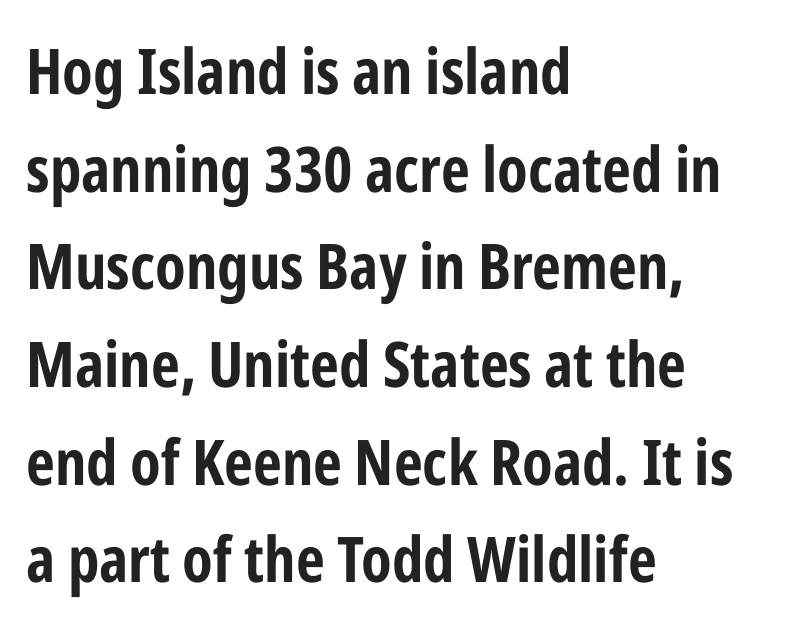
The image shows 63 px bold, condensed sans-serif type, upright; set left-aligned, normal line spacing (1.55x), normal letter spacing, not underlined; low stroke contrast and a medium x-height.
